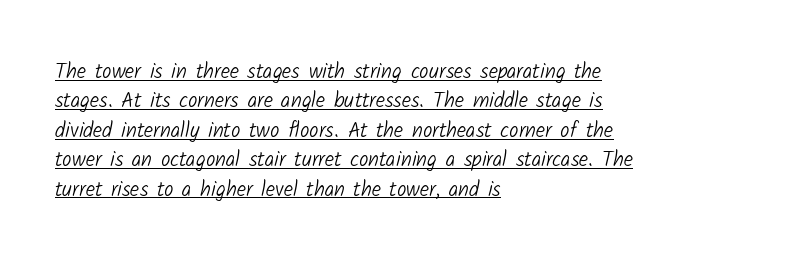
The image shows 21 px text type; set left-aligned, normal line spacing (1.4x), normal letter spacing, underlined.
